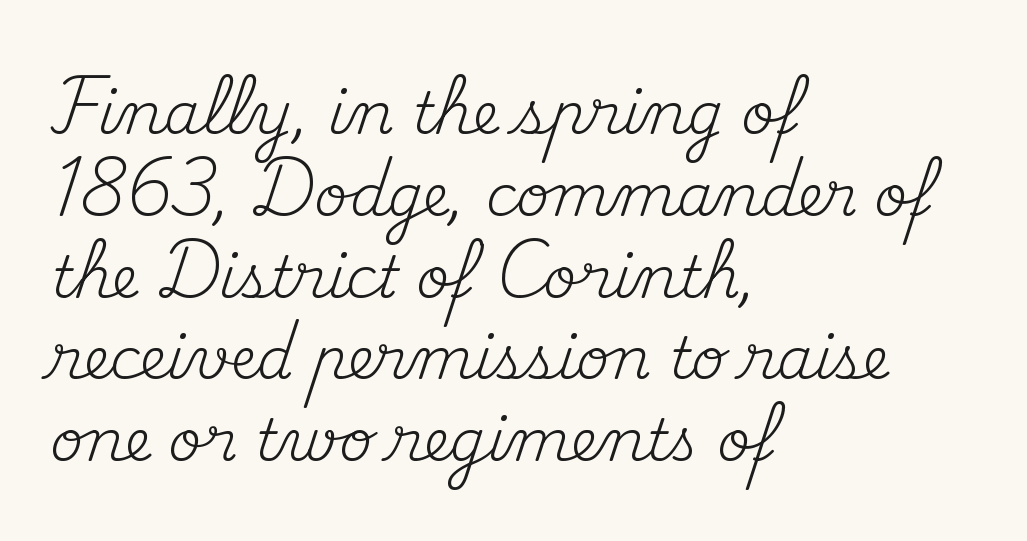
Q: Is the text bold? A: No.
Q: Is the text italic (slanted)? A: Yes.
Q: Is the typeface a serif or a sans-serif typeface? A: Serif.
Q: Is the text underlined? A: No.
Q: How is the paragraph aligned? A: Left-aligned.
Q: Is the spacing between letters normal or unusually wide? A: Normal.
Q: Is the spacing between lines tight, normal or loose? A: Normal.
Q: Width (condensed, normal, or wide)? A: Normal.
Q: Stroke contrast? A: Medium.
Q: x-height? A: Small.
Q: Monospaced? A: No.
